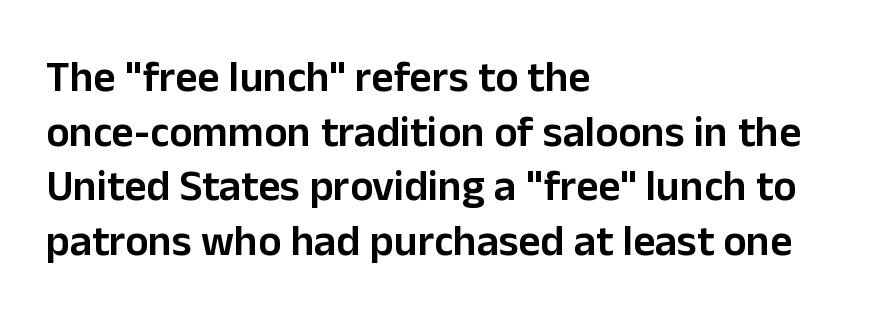
{"serif": "no", "italic": "no", "bold": "semi", "weight": "semibold", "width": "normal", "stroke_contrast": "low", "x_height": "medium", "monospaced": "no", "underline": "no", "align": "left", "line_spacing": "normal", "line_spacing_ratio": 1.27, "letter_spacing": "normal", "letter_spacing_em": 0.0, "glyph_px": 43}
